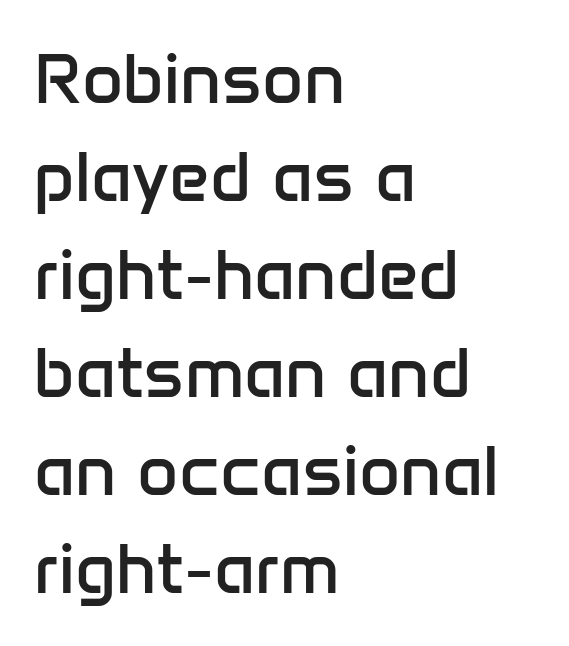
The image shows 71 px regular-weight sans-serif type, upright; set left-aligned, normal line spacing (1.38x), normal letter spacing, not underlined; low stroke contrast and a medium x-height.
